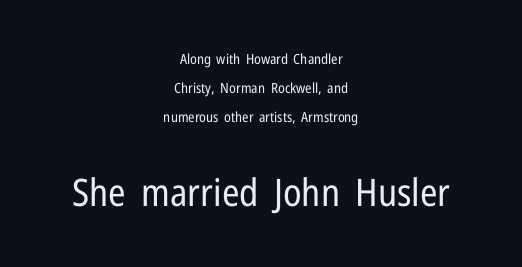
Q: Is the text bold? A: No.
Q: Is the text italic (slanted)? A: No, it is upright.
Q: Is the typeface a serif or a sans-serif typeface? A: Sans-serif.
Q: Is the text underlined? A: No.
Q: How is the paragraph aligned? A: Centered.
Q: Is the spacing between letters normal or unusually wide? A: Normal.
Q: Is the spacing between lines tight, normal or loose? A: Loose.
Q: Which block of text is set in a larger size, the first (top) or the second (bottom)? A: The second (bottom) one.
Q: Width (condensed, normal, or wide)? A: Condensed.
Q: Stroke contrast? A: Low.
Q: x-height? A: Medium.
Q: Monospaced? A: No.
